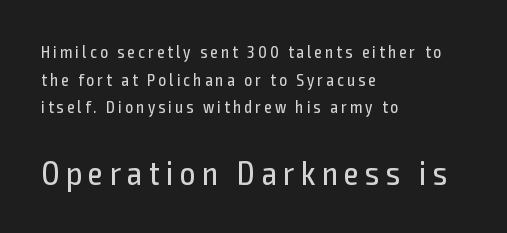
{"serif": "no", "italic": "no", "bold": "no", "weight": "regular", "width": "condensed", "x_height": "medium", "monospaced": "no", "underline": "no", "align": "left", "line_spacing": "normal", "line_spacing_ratio": 1.62, "larger_block": "second", "size_ratio": 2.0, "glyph_px": 34}
